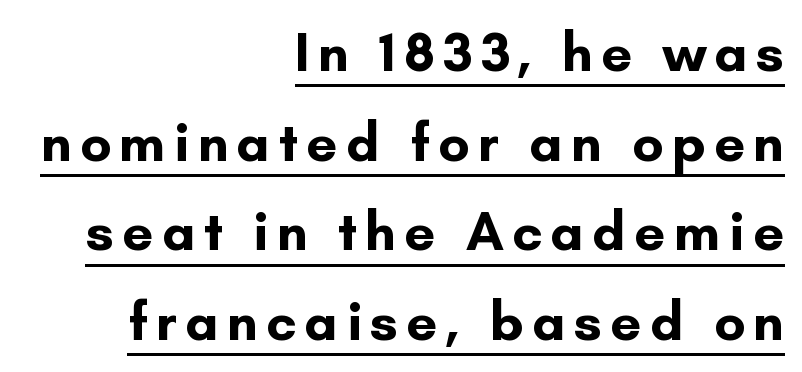
The image shows 55 px bold sans-serif type, upright; set right-aligned, normal line spacing (1.63x), underlined; low stroke contrast and a small x-height.
